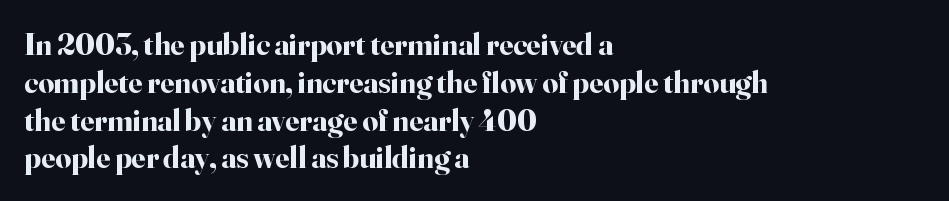
Q: Is the text bold? A: Yes.
Q: Is the text italic (slanted)? A: No, it is upright.
Q: Is the typeface a serif or a sans-serif typeface? A: Serif.
Q: Is the text underlined? A: No.
Q: How is the paragraph aligned? A: Left-aligned.
Q: Is the spacing between letters normal or unusually wide? A: Normal.
Q: Width (condensed, normal, or wide)? A: Normal.
Q: Stroke contrast? A: High.
Q: x-height? A: Small.
Q: Monospaced? A: No.
